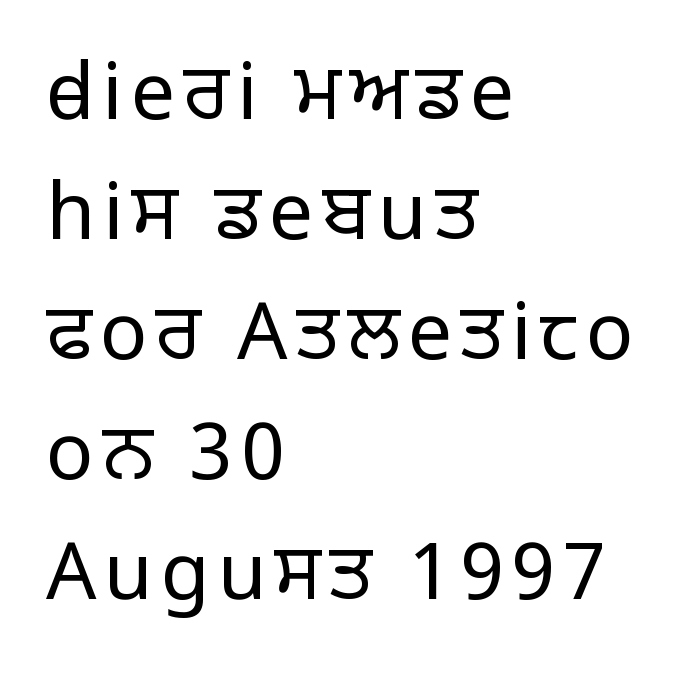
Caption: face not bold, strokes unweighted. Each new line begins a customary step beneath the previous one. Clear beneath every line of the passage. Are there feet on the stems? There aren't — it's a sans.
